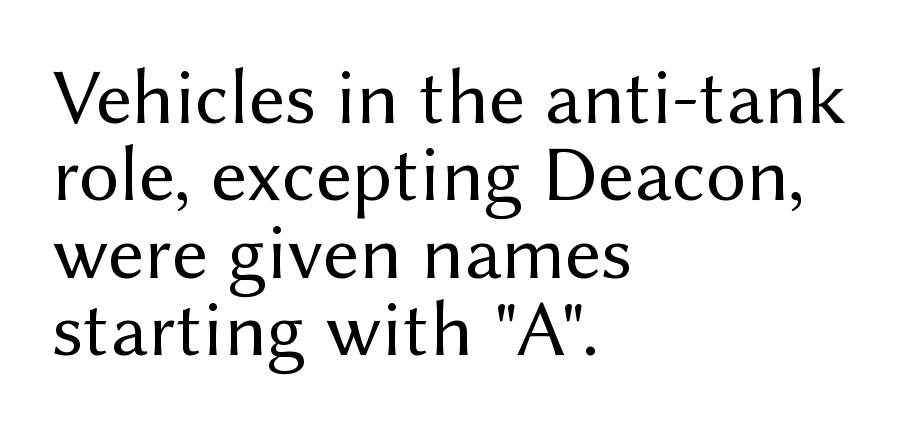
{"serif": "no", "italic": "no", "bold": "no", "weight": "regular", "width": "normal", "stroke_contrast": "medium", "x_height": "medium", "monospaced": "no", "underline": "no", "align": "left", "line_spacing": "tight", "line_spacing_ratio": 0.98, "letter_spacing": "normal", "letter_spacing_em": 0.0, "glyph_px": 79}
